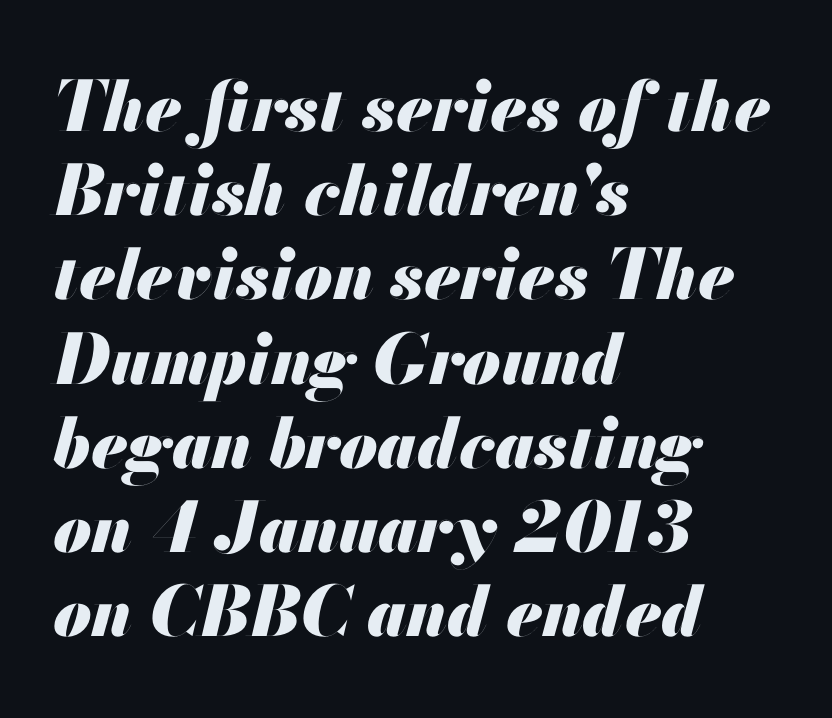
The passage shown is typed in a proportional face where columns would drift. Characters follow at the spacing the type designer built in. Words float on clear page, feet unadorned. You'd pick this weight for a headline — it's a proper bold. The glyphs look as if they've been sheared to an angle. Typeset ragged right — the left edge is the straight one.
